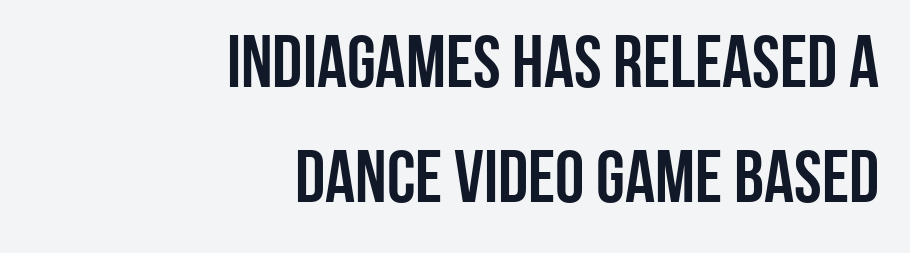
The image shows 74 px condensed sans-serif type, upright; set right-aligned, normal line spacing (1.56x), normal letter spacing, not underlined; low stroke contrast and a large x-height.
